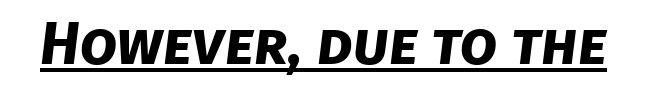
These lines carry a lot of weight — the face is fully bold. The letters advance in unequal steps, a hallmark of proportional type. Here the glyphs are tracked normally, forming tight word shapes. The face used here appears with an underline applied. The characters display no serif detailing; their extremities are plain.
